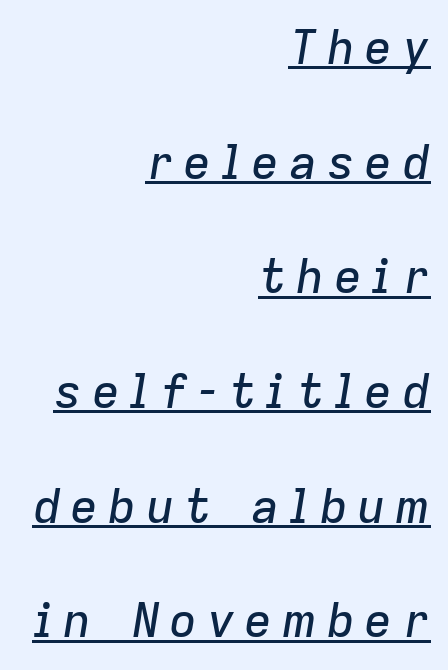
The image shows 47 px text type, italic (leaning right); set right-aligned, loose line spacing (2.44x), unusually wide letter spacing (+0.2 em), underlined; low stroke contrast and a medium x-height.
